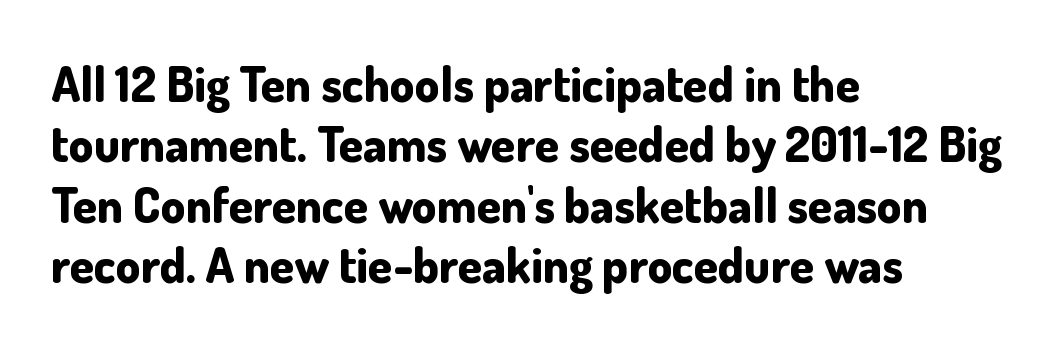
Type style note: lacks serifs. Leftover space on each line is placed entirely after the last word. The face used here has the dense, thick strokes of a bold. Characters follow at the spacing the type designer built in.
